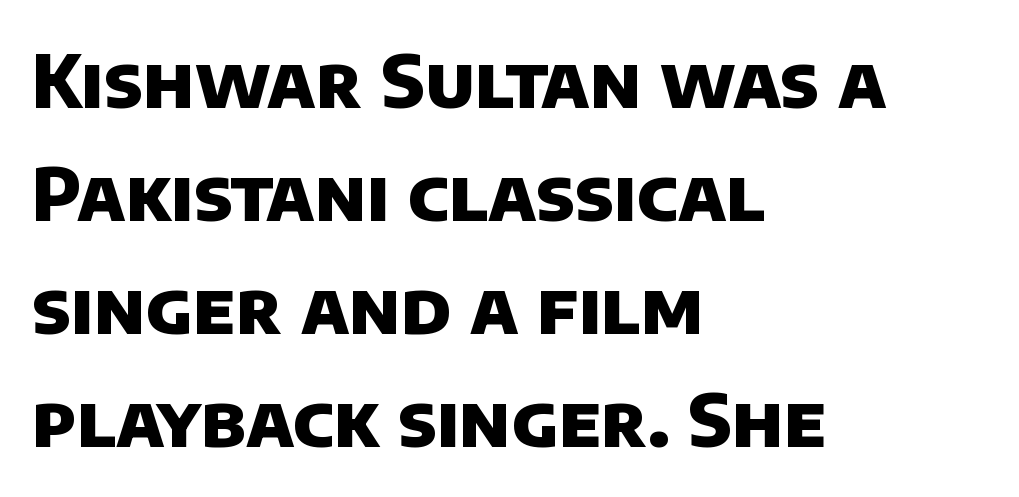
{"serif": "no", "bold": "yes", "weight": "heavy", "width": "normal", "stroke_contrast": "low", "x_height": "large", "monospaced": "no", "underline": "no", "align": "left", "line_spacing": "normal", "line_spacing_ratio": 1.55, "letter_spacing": "normal", "letter_spacing_em": 0.0, "glyph_px": 73}
